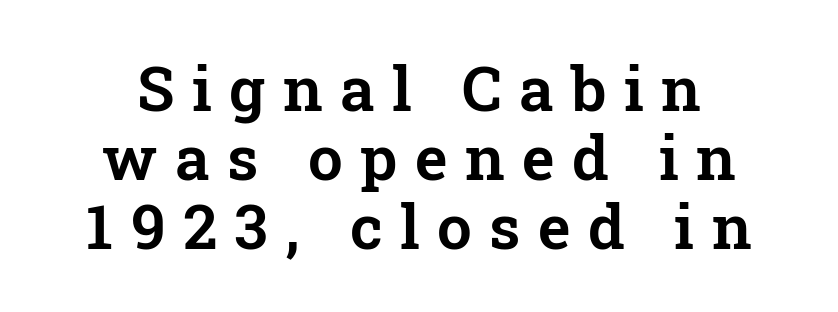
Q: Is the text italic (slanted)? A: No, it is upright.
Q: Is the typeface a serif or a sans-serif typeface? A: Serif.
Q: Is the text underlined? A: No.
Q: How is the paragraph aligned? A: Centered.
Q: Is the spacing between letters normal or unusually wide? A: Unusually wide.
Q: Is the spacing between lines tight, normal or loose? A: Tight.
Q: Width (condensed, normal, or wide)? A: Normal.
Q: Stroke contrast? A: Low.
Q: x-height? A: Medium.
Q: Monospaced? A: No.
